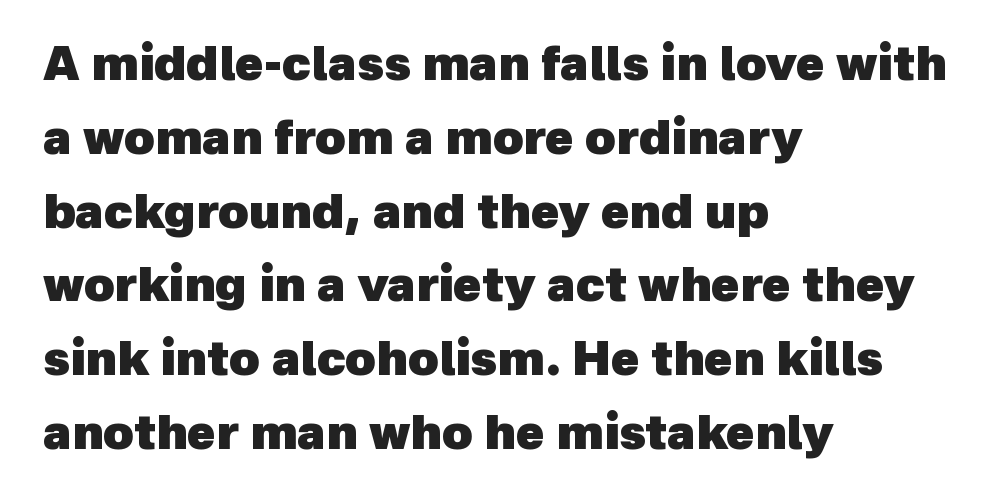
{"serif": "no", "bold": "yes", "weight": "heavy", "width": "normal", "x_height": "medium", "monospaced": "no", "underline": "no", "align": "left", "line_spacing": "normal", "line_spacing_ratio": 1.57, "letter_spacing": "normal", "letter_spacing_em": 0.0, "glyph_px": 47}
